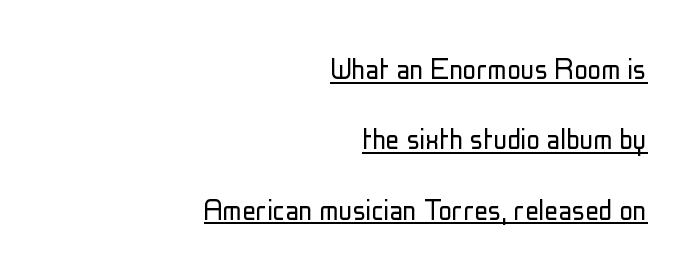
{"serif": "no", "italic": "no", "bold": "no", "weight": "light", "width": "condensed", "stroke_contrast": "low", "x_height": "medium", "monospaced": "no", "underline": "yes", "align": "right", "line_spacing": "loose", "line_spacing_ratio": 2.07, "letter_spacing": "normal", "letter_spacing_em": 0.0, "glyph_px": 34}
